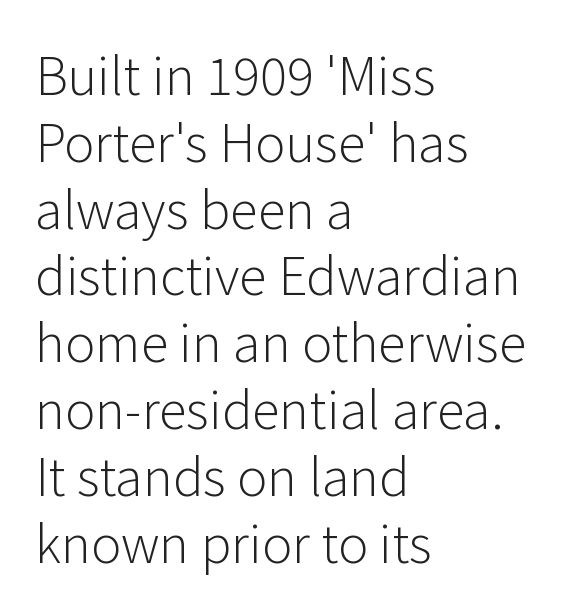
{"serif": "no", "italic": "no", "bold": "no", "weight": "light", "width": "normal", "stroke_contrast": "low", "x_height": "medium", "monospaced": "no", "underline": "no", "align": "left", "line_spacing": "normal", "line_spacing_ratio": 1.31, "letter_spacing": "normal", "letter_spacing_em": 0.0, "glyph_px": 51}
